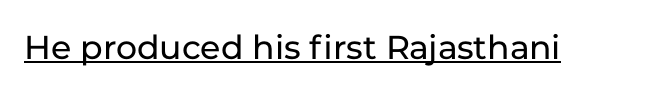
{"serif": "no", "italic": "no", "width": "normal", "stroke_contrast": "low", "x_height": "medium", "monospaced": "no", "underline": "yes", "letter_spacing": "normal", "letter_spacing_em": 0.0, "glyph_px": 36}
